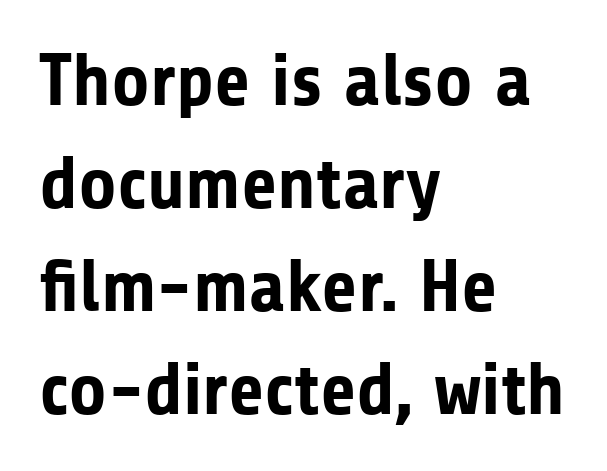
The lines in this sample share a left origin and differ only in where they stop. What stands out about the letter spacing? Nothing — it is the standard amount. Students, observe: this is what conventionally led text looks like. In terms of weight, the rendering is a true, heavy bold. The passage shown is not underscored anywhere.
